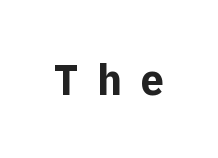
Q: Is the text bold? A: Yes.
Q: Is the text italic (slanted)? A: No, it is upright.
Q: Is the typeface a serif or a sans-serif typeface? A: Sans-serif.
Q: Is the text underlined? A: No.
Q: Is the spacing between letters normal or unusually wide? A: Unusually wide.
Q: Width (condensed, normal, or wide)? A: Normal.
Q: x-height? A: Medium.
Q: Monospaced? A: No.
